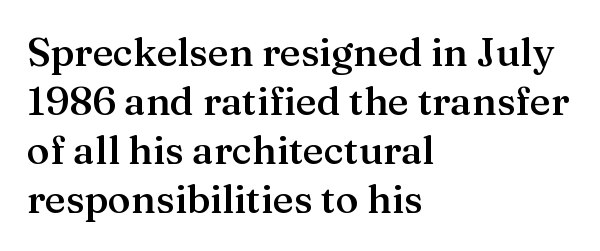
{"serif": "yes", "italic": "no", "bold": "semi", "weight": "semibold", "width": "normal", "stroke_contrast": "medium", "x_height": "medium", "monospaced": "no", "underline": "no", "align": "left", "line_spacing": "normal", "line_spacing_ratio": 1.26, "letter_spacing": "normal", "letter_spacing_em": 0.0, "glyph_px": 39}
